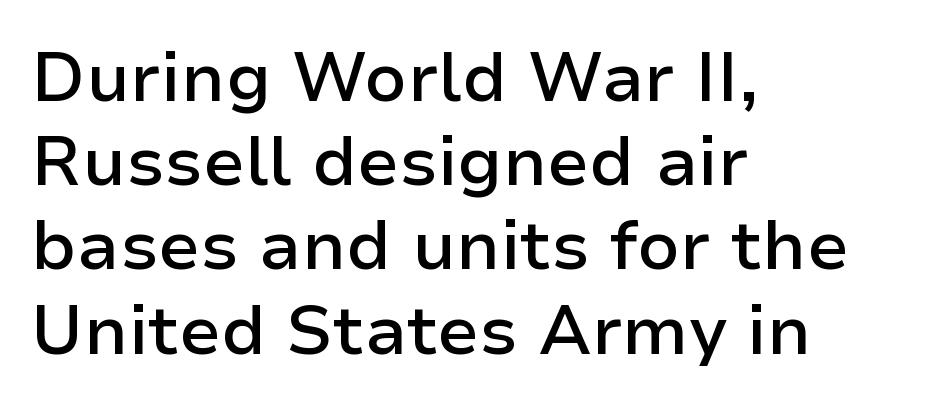
The image shows 69 px semibold sans-serif type, upright; set left-aligned, line spacing 1.22x, normal letter spacing, not underlined; low stroke contrast and a medium x-height.
